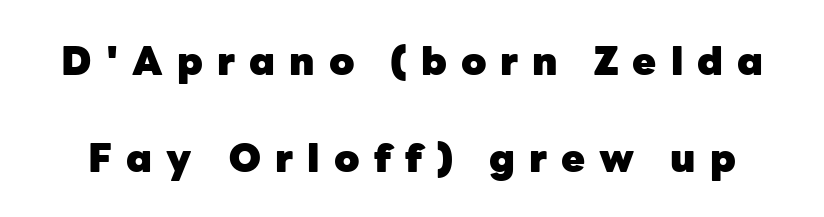
The image shows 39 px heavy sans-serif type, upright; set loose line spacing (2.48x), unusually wide letter spacing (+0.36 em), not underlined; low stroke contrast and a medium x-height.
